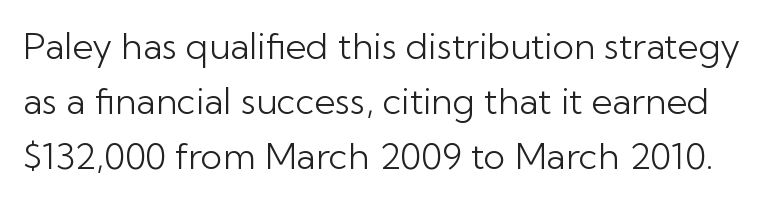
This sample has the flowing, uneven cadence of proportional lettering. Every stem runs plumb, perpendicular to the baseline. Spacing between characters is what you'd get straight out of the box. Is there much room between lines? A standard amount, neither cramped nor airy.
